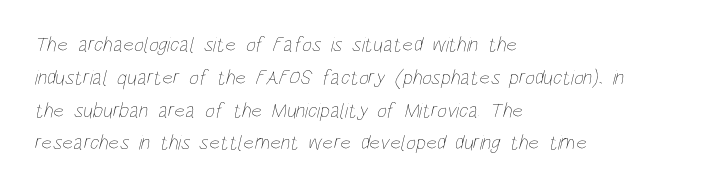
Quick note: underline off. Spacing between characters is what you'd get straight out of the box. Casual observation: everything's shoved over to the left. What's the leading like? Ordinary, nothing unusual. Stroke mass is kept to a normal reading level or below.
